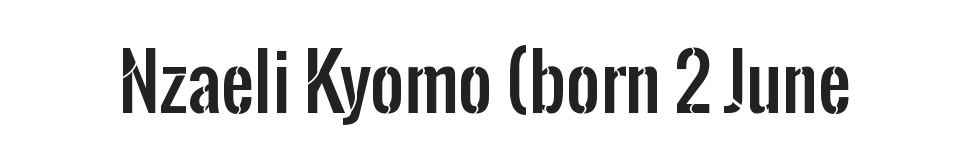
Q: Is the text italic (slanted)? A: No, it is upright.
Q: Is the typeface a serif or a sans-serif typeface? A: Sans-serif.
Q: Is the text underlined? A: No.
Q: Is the spacing between letters normal or unusually wide? A: Normal.
Q: Width (condensed, normal, or wide)? A: Condensed.
Q: Stroke contrast? A: Low.
Q: x-height? A: Medium.
Q: Monospaced? A: No.
